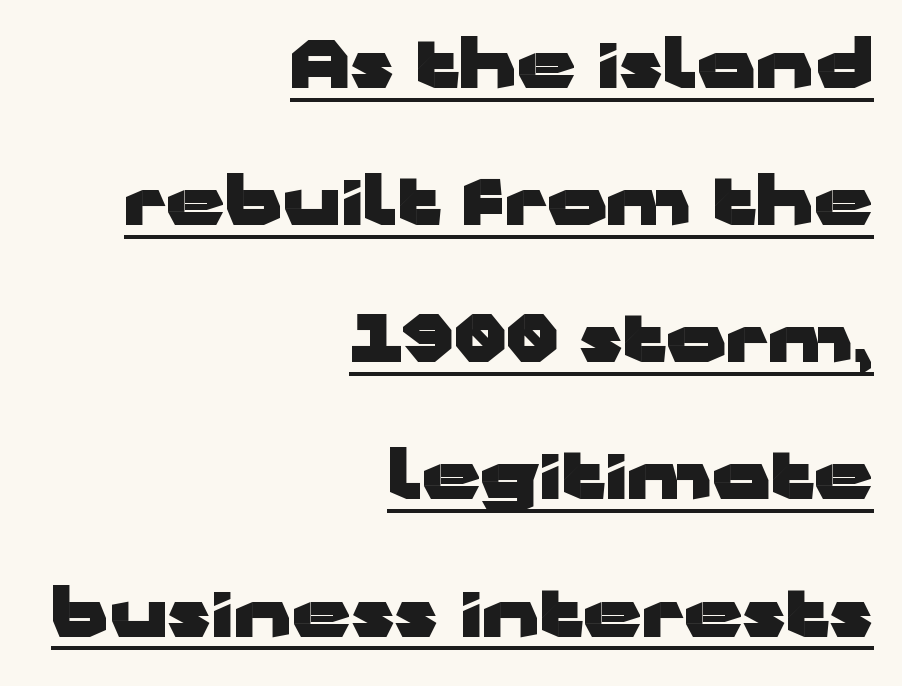
{"serif": "no", "italic": "no", "bold": "yes", "weight": "heavy", "width": "wide", "stroke_contrast": "low", "x_height": "medium", "monospaced": "no", "underline": "yes", "align": "right", "line_spacing": "loose", "line_spacing_ratio": 2.11, "letter_spacing": "normal", "letter_spacing_em": 0.0, "glyph_px": 65}
